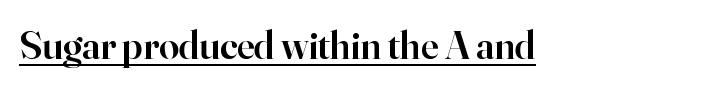
Q: Is the text bold? A: Semi-bold.
Q: Is the text italic (slanted)? A: No, it is upright.
Q: Is the typeface a serif or a sans-serif typeface? A: Serif.
Q: Is the text underlined? A: Yes.
Q: Is the spacing between letters normal or unusually wide? A: Normal.
Q: Width (condensed, normal, or wide)? A: Normal.
Q: Stroke contrast? A: High.
Q: x-height? A: Small.
Q: Monospaced? A: No.
